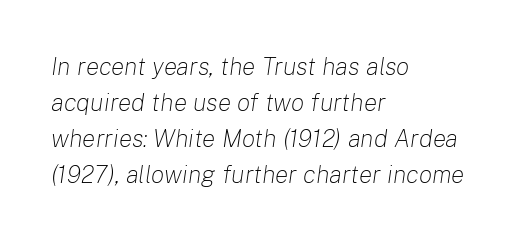
{"italic": "yes", "lean": "right", "slant_degrees": 8, "bold": "no", "underline": "no", "align": "left", "line_spacing": "normal", "line_spacing_ratio": 1.44, "letter_spacing": "normal", "letter_spacing_em": 0.0, "glyph_px": 25}
